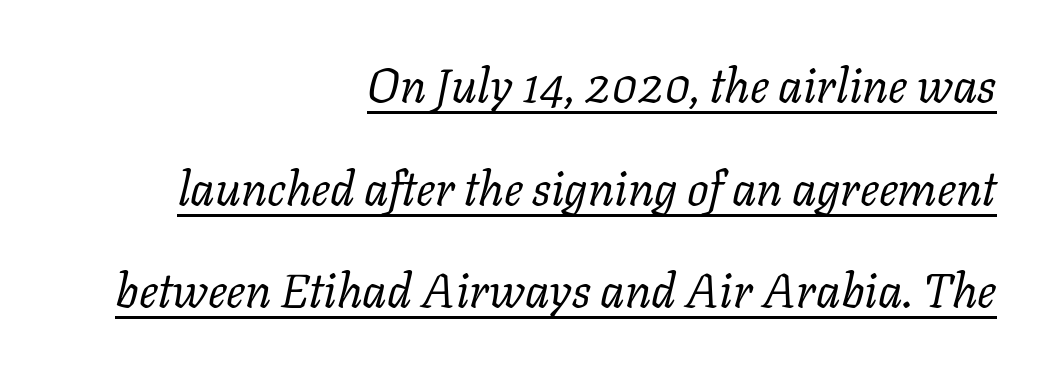
The image shows 48 px regular-weight serif type, italic (leaning right); set right-aligned, loose line spacing (2.14x), normal letter spacing, underlined; low stroke contrast and a medium x-height.
